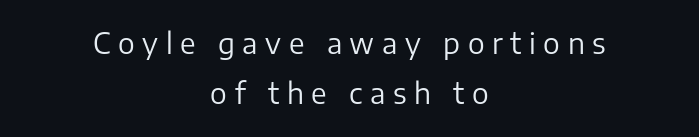
{"serif": "no", "italic": "no", "bold": "no", "weight": "regular", "width": "normal", "stroke_contrast": "low", "x_height": "medium", "monospaced": "no", "underline": "no", "align": "center", "line_spacing_ratio": 1.79, "letter_spacing": "wide", "letter_spacing_em": 0.27, "glyph_px": 28}
